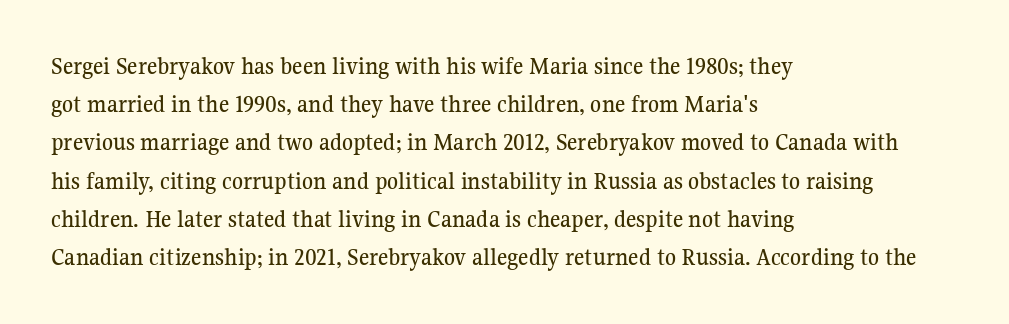
{"italic": "no", "underline": "no", "align": "left", "line_spacing": "normal", "line_spacing_ratio": 1.53, "letter_spacing": "normal", "letter_spacing_em": 0.0, "glyph_px": 25}
